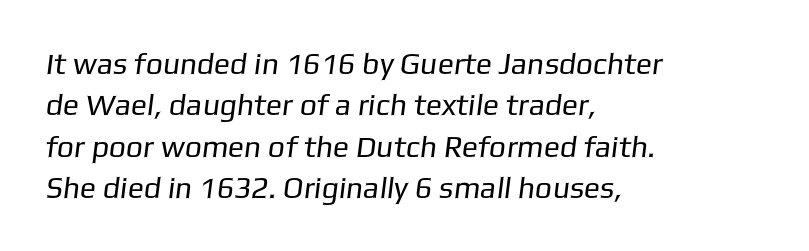
Q: Is the text bold? A: No.
Q: Is the typeface a serif or a sans-serif typeface? A: Sans-serif.
Q: Is the text underlined? A: No.
Q: How is the paragraph aligned? A: Left-aligned.
Q: Is the spacing between letters normal or unusually wide? A: Normal.
Q: Is the spacing between lines tight, normal or loose? A: Normal.
Q: Width (condensed, normal, or wide)? A: Normal.
Q: Stroke contrast? A: Low.
Q: x-height? A: Medium.
Q: Monospaced? A: No.
